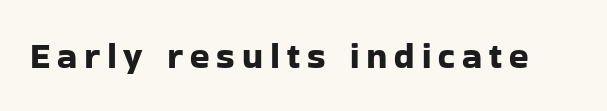
The image shows 36 px sans-serif type, upright; set not underlined; low stroke contrast and a medium x-height.
